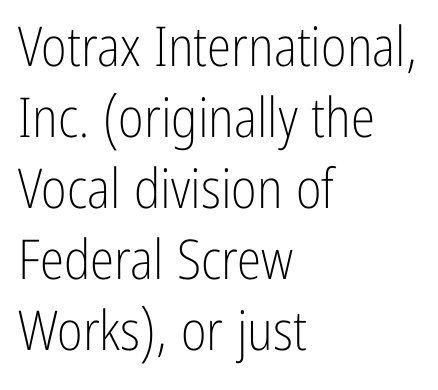
Q: Is the text bold? A: No.
Q: Is the text italic (slanted)? A: No, it is upright.
Q: Is the typeface a serif or a sans-serif typeface? A: Sans-serif.
Q: Is the text underlined? A: No.
Q: How is the paragraph aligned? A: Left-aligned.
Q: Is the spacing between letters normal or unusually wide? A: Normal.
Q: Is the spacing between lines tight, normal or loose? A: Normal.
Q: Width (condensed, normal, or wide)? A: Condensed.
Q: Stroke contrast? A: Low.
Q: x-height? A: Medium.
Q: Monospaced? A: No.
